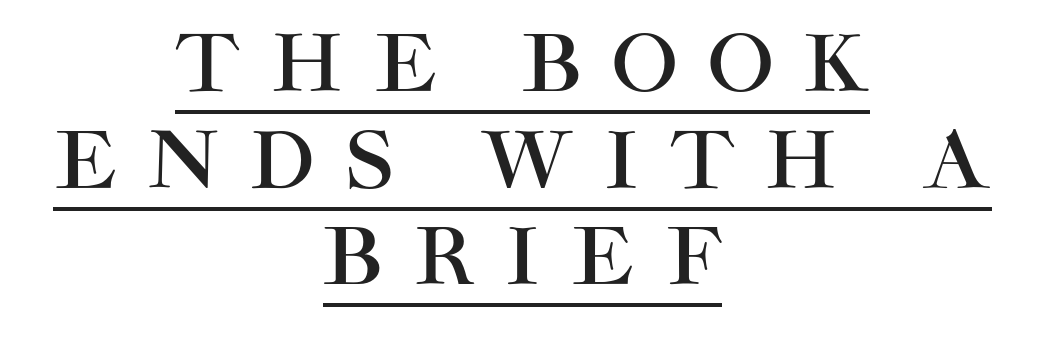
The image shows 78 px sans-serif type, upright; set centered, line spacing 1.24x, unusually wide letter spacing (+0.41 em), underlined; high stroke contrast and a large x-height.
